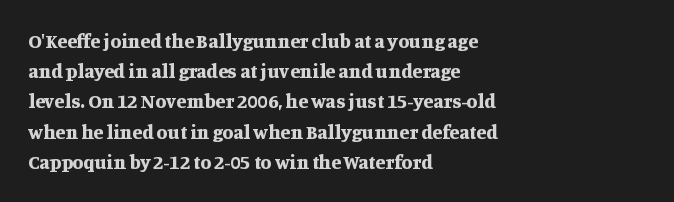
{"italic": "no", "bold": "yes", "underline": "no", "align": "left", "line_spacing": "normal", "line_spacing_ratio": 1.51, "letter_spacing": "normal", "letter_spacing_em": 0.0, "glyph_px": 20}
